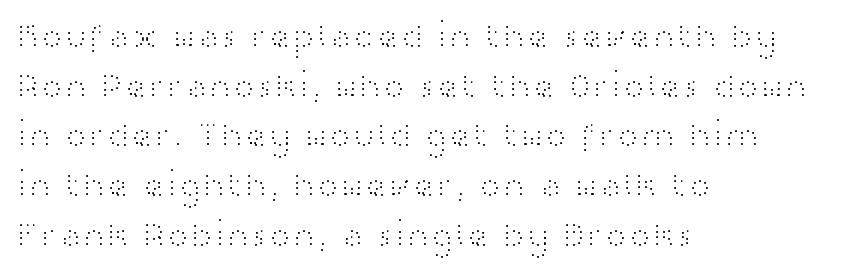
Q: Is the text bold? A: No.
Q: Is the text italic (slanted)? A: No, it is upright.
Q: Is the typeface a serif or a sans-serif typeface? A: Sans-serif.
Q: Is the text underlined? A: No.
Q: How is the paragraph aligned? A: Left-aligned.
Q: Is the spacing between letters normal or unusually wide? A: Normal.
Q: Is the spacing between lines tight, normal or loose? A: Normal.
Q: Width (condensed, normal, or wide)? A: Wide.
Q: Stroke contrast? A: High.
Q: x-height? A: Medium.
Q: Monospaced? A: No.
